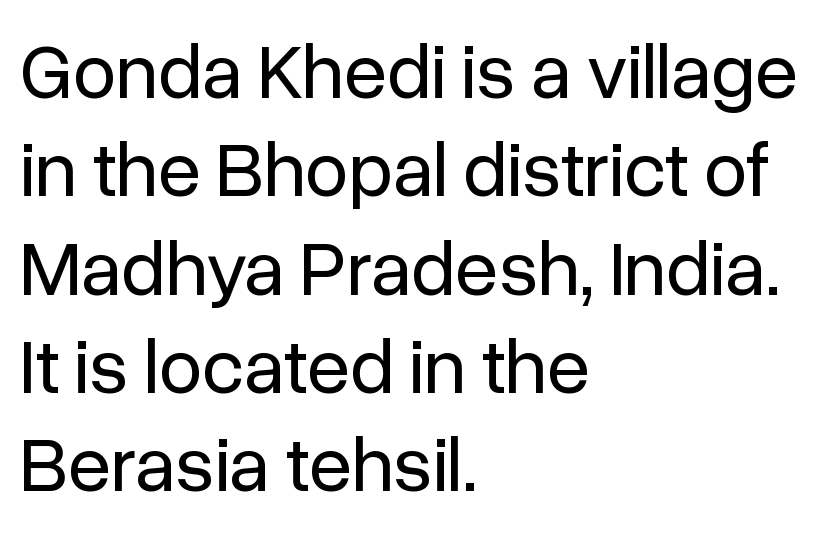
The image shows 78 px regular-weight sans-serif type, upright; set left-aligned, normal line spacing (1.26x), normal letter spacing, not underlined; low stroke contrast and a medium x-height.
